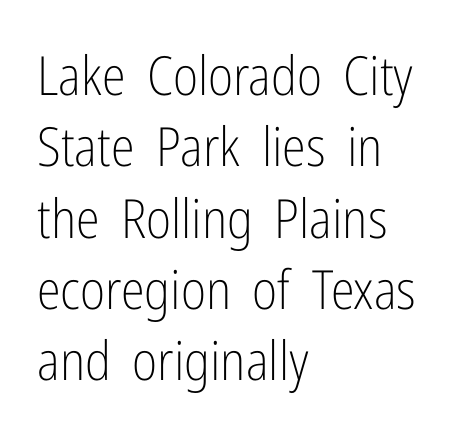
Q: Is the text bold? A: No.
Q: Is the text italic (slanted)? A: No, it is upright.
Q: Is the typeface a serif or a sans-serif typeface? A: Sans-serif.
Q: Is the text underlined? A: No.
Q: How is the paragraph aligned? A: Left-aligned.
Q: Is the spacing between letters normal or unusually wide? A: Normal.
Q: Is the spacing between lines tight, normal or loose? A: Normal.
Q: Width (condensed, normal, or wide)? A: Condensed.
Q: Stroke contrast? A: Low.
Q: x-height? A: Medium.
Q: Monospaced? A: No.
